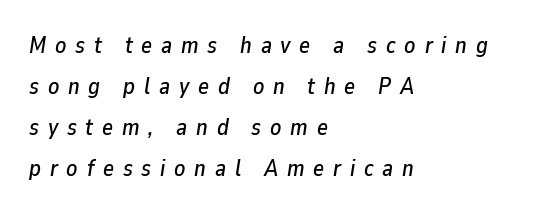
The image shows 23 px text type, italic (leaning right); set left-aligned, line spacing 1.78x, unusually wide letter spacing (+0.38 em), not underlined.
